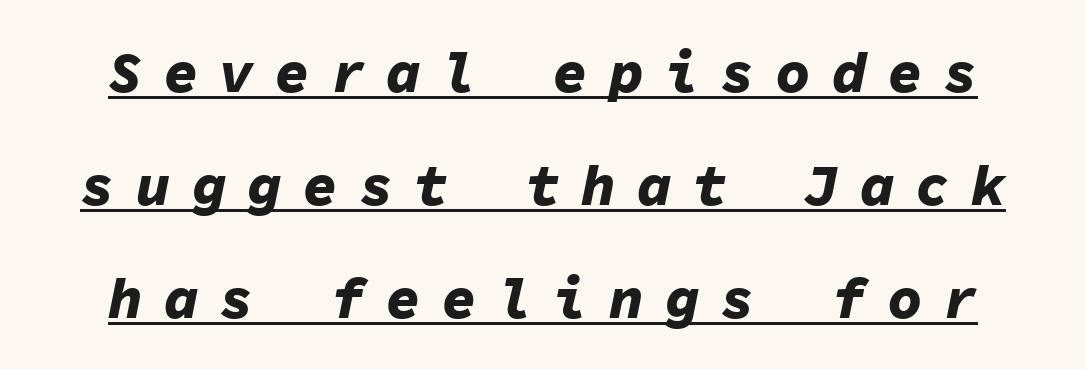
The image shows 58 px bold type, italic (leaning right), monospaced; set loose line spacing (1.95x), unusually wide letter spacing (+0.36 em), underlined; low stroke contrast and a medium x-height.
